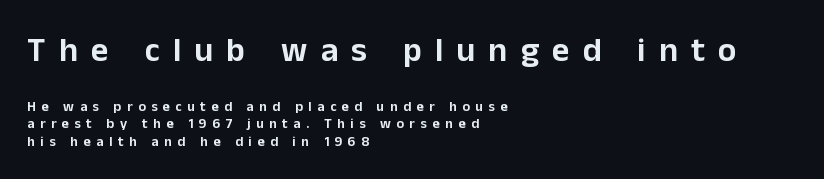
Q: Is the text italic (slanted)? A: No, it is upright.
Q: Is the typeface a serif or a sans-serif typeface? A: Sans-serif.
Q: Is the text underlined? A: No.
Q: How is the paragraph aligned? A: Left-aligned.
Q: Is the spacing between letters normal or unusually wide? A: Unusually wide.
Q: Is the spacing between lines tight, normal or loose? A: Normal.
Q: Which block of text is set in a larger size, the first (top) or the second (bottom)? A: The first (top) one.
Q: Width (condensed, normal, or wide)? A: Normal.
Q: Stroke contrast? A: Low.
Q: x-height? A: Medium.
Q: Monospaced? A: No.
